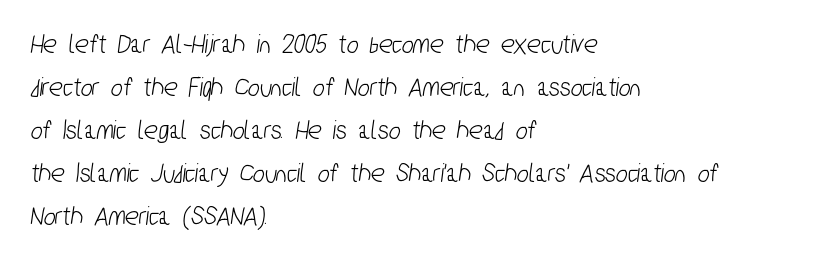
{"serif": "no", "width": "condensed", "stroke_contrast": "low", "x_height": "medium", "monospaced": "no", "underline": "no", "align": "left", "line_spacing": "normal", "line_spacing_ratio": 1.54, "letter_spacing": "normal", "letter_spacing_em": 0.0, "glyph_px": 28}
